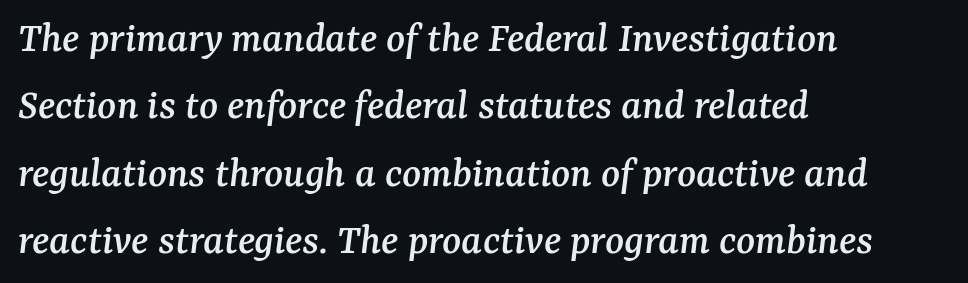
{"serif": "yes", "italic": "yes", "lean": "right", "slant_degrees": 7, "width": "normal", "stroke_contrast": "medium", "x_height": "medium", "monospaced": "no", "underline": "no", "align": "left", "line_spacing": "normal", "line_spacing_ratio": 1.53, "letter_spacing": "normal", "letter_spacing_em": 0.0, "glyph_px": 44}
